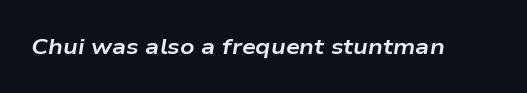
The image shows 22 px bold type, italic (leaning right); set normal letter spacing, not underlined.
